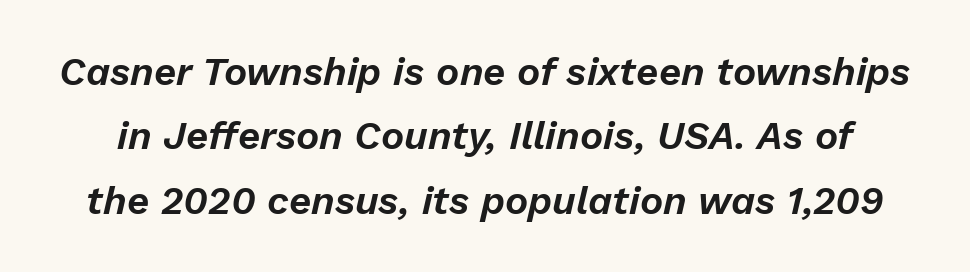
{"italic": "yes", "lean": "right", "slant_degrees": 13, "width": "normal", "stroke_contrast": "low", "x_height": "medium", "monospaced": "no", "underline": "no", "line_spacing": "normal", "line_spacing_ratio": 1.65, "letter_spacing": "normal", "letter_spacing_em": 0.0, "glyph_px": 39}
